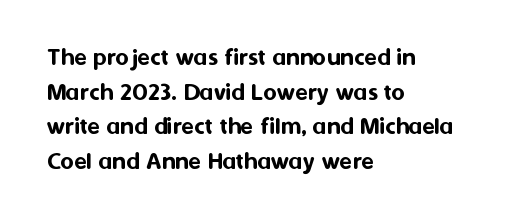
The image shows 26 px text type, upright; set left-aligned, normal line spacing (1.33x), normal letter spacing, not underlined.
